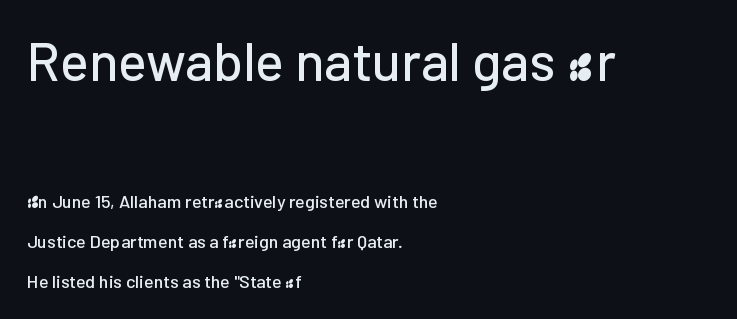
The image shows 54 px sans-serif type, upright; set left-aligned, loose line spacing (2.22x), normal letter spacing, not underlined; the first (top) block is 3.0x larger; low stroke contrast and a medium x-height.
